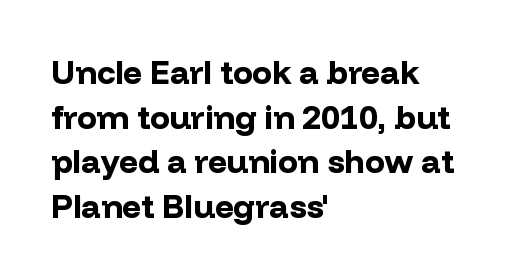
Typographically, this falls in the sans-serif category. Does extra space separate the letters? No, they use regular spacing. The zone under the glyphs is completely vacant. If you drew a line through each stem, it would be perfectly vertical. Note the varied advance widths — an 'i' is clearly narrower than an 'm'.
